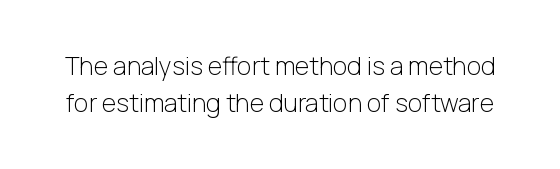
{"italic": "no", "bold": "no", "underline": "no", "line_spacing": "normal", "line_spacing_ratio": 1.5, "letter_spacing": "normal", "letter_spacing_em": 0.0, "glyph_px": 25}
